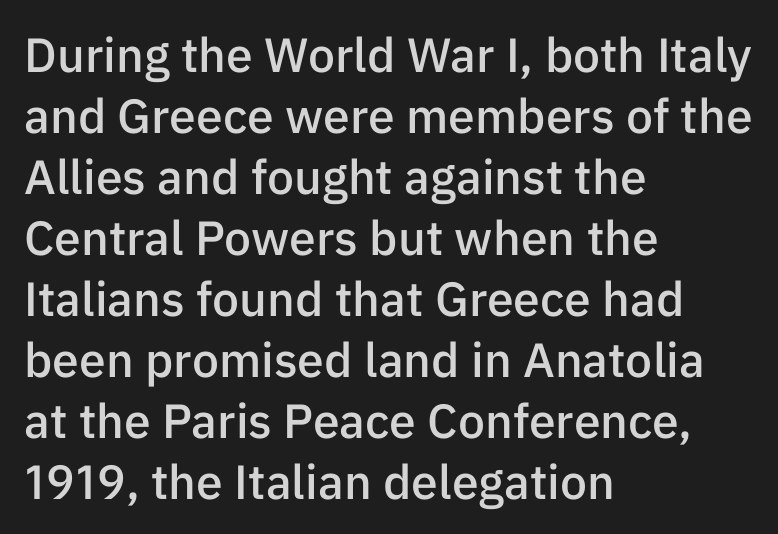
{"serif": "no", "italic": "no", "bold": "semi", "weight": "semibold", "width": "normal", "stroke_contrast": "low", "x_height": "medium", "monospaced": "no", "underline": "no", "align": "left", "line_spacing": "normal", "line_spacing_ratio": 1.27, "letter_spacing": "normal", "letter_spacing_em": 0.0, "glyph_px": 48}
